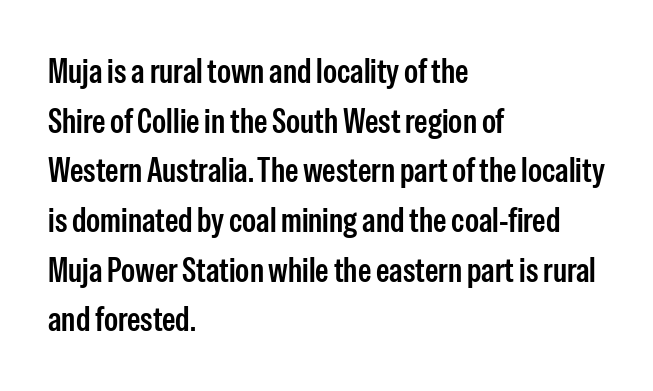
Q: Is the text bold? A: Semi-bold.
Q: Is the text italic (slanted)? A: No, it is upright.
Q: Is the typeface a serif or a sans-serif typeface? A: Sans-serif.
Q: Is the text underlined? A: No.
Q: How is the paragraph aligned? A: Left-aligned.
Q: Is the spacing between letters normal or unusually wide? A: Normal.
Q: Is the spacing between lines tight, normal or loose? A: Normal.
Q: Width (condensed, normal, or wide)? A: Condensed.
Q: Stroke contrast? A: Low.
Q: x-height? A: Medium.
Q: Monospaced? A: No.
